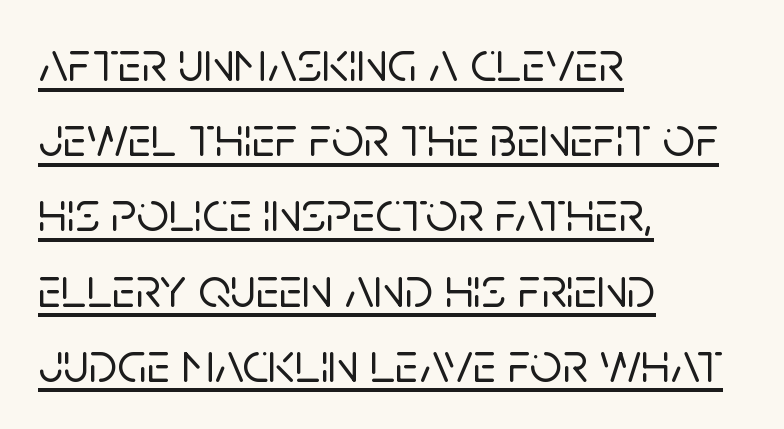
The image shows 57 px sans-serif type, upright; set left-aligned, normal line spacing (1.32x), normal letter spacing, underlined; low stroke contrast and a large x-height.
